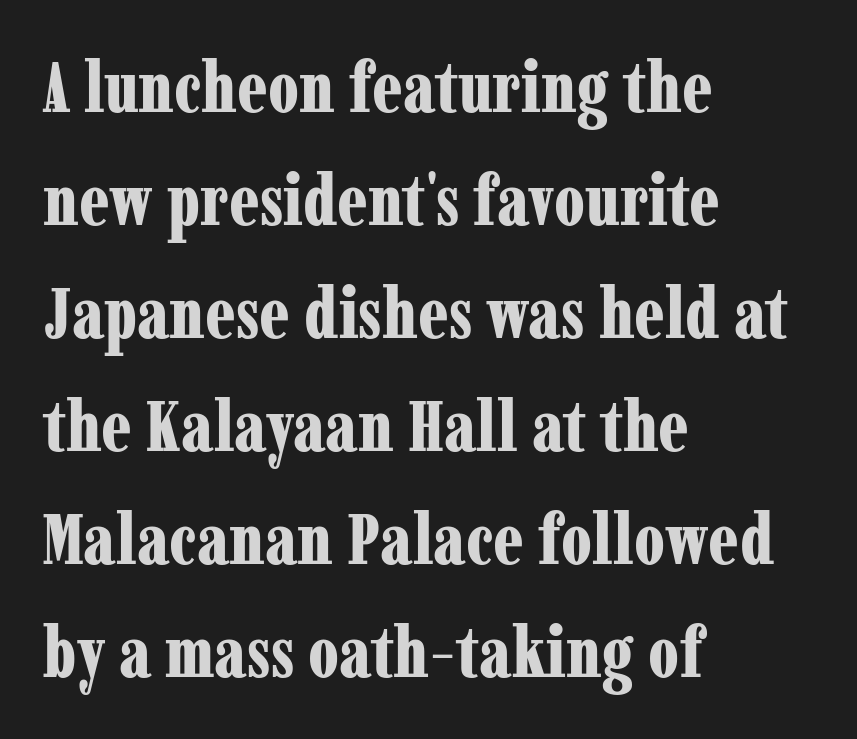
Q: Is the text bold? A: Yes.
Q: Is the text italic (slanted)? A: No, it is upright.
Q: Is the typeface a serif or a sans-serif typeface? A: Serif.
Q: Is the text underlined? A: No.
Q: How is the paragraph aligned? A: Left-aligned.
Q: Is the spacing between letters normal or unusually wide? A: Normal.
Q: Is the spacing between lines tight, normal or loose? A: Normal.
Q: Width (condensed, normal, or wide)? A: Condensed.
Q: Stroke contrast? A: Low.
Q: x-height? A: Medium.
Q: Monospaced? A: No.
